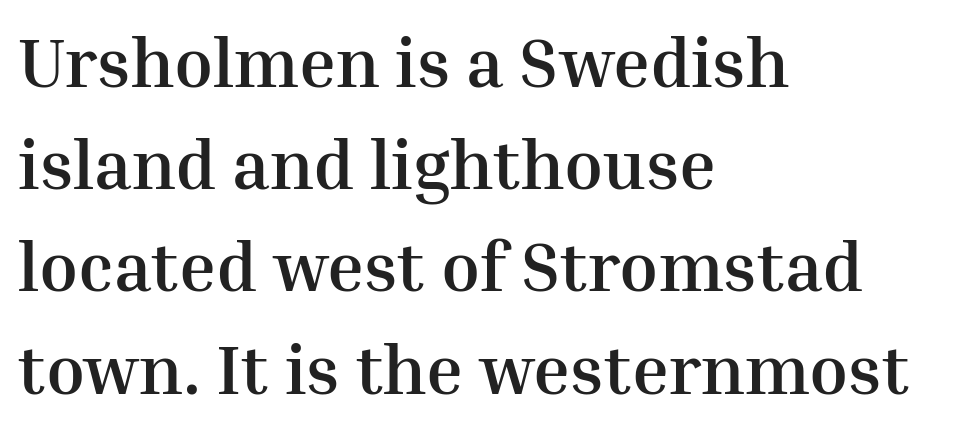
Does the lettering tilt? It doesn't — this is upright. The rag falls on the right side of this text block. The letters carry serifs — small finishing strokes at the ends of their stems. The glyphs have the mass of a bold cut. Nothing unusual about the tracking: characters are spaced as the font intends.
